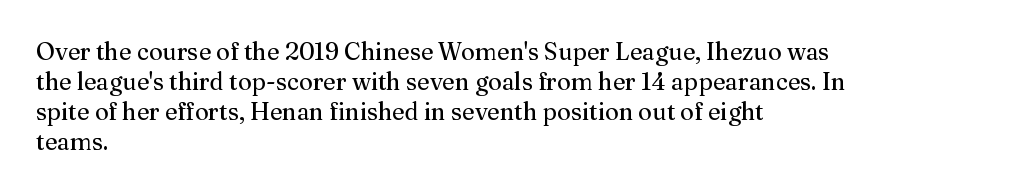
{"italic": "no", "bold": "no", "underline": "no", "align": "left", "line_spacing": "normal", "line_spacing_ratio": 1.25, "letter_spacing": "normal", "letter_spacing_em": 0.0, "glyph_px": 24}
